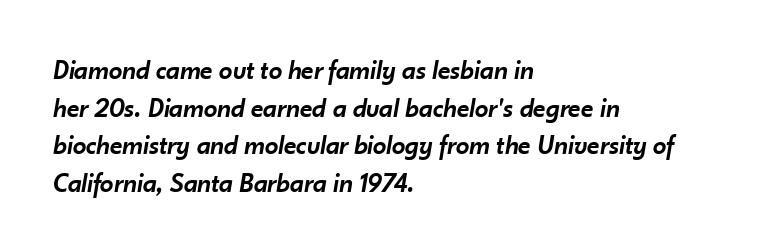
{"italic": "yes", "lean": "right", "slant_degrees": 10, "bold": "semi", "underline": "no", "align": "left", "line_spacing": "normal", "line_spacing_ratio": 1.39, "letter_spacing": "normal", "letter_spacing_em": 0.0, "glyph_px": 27}
